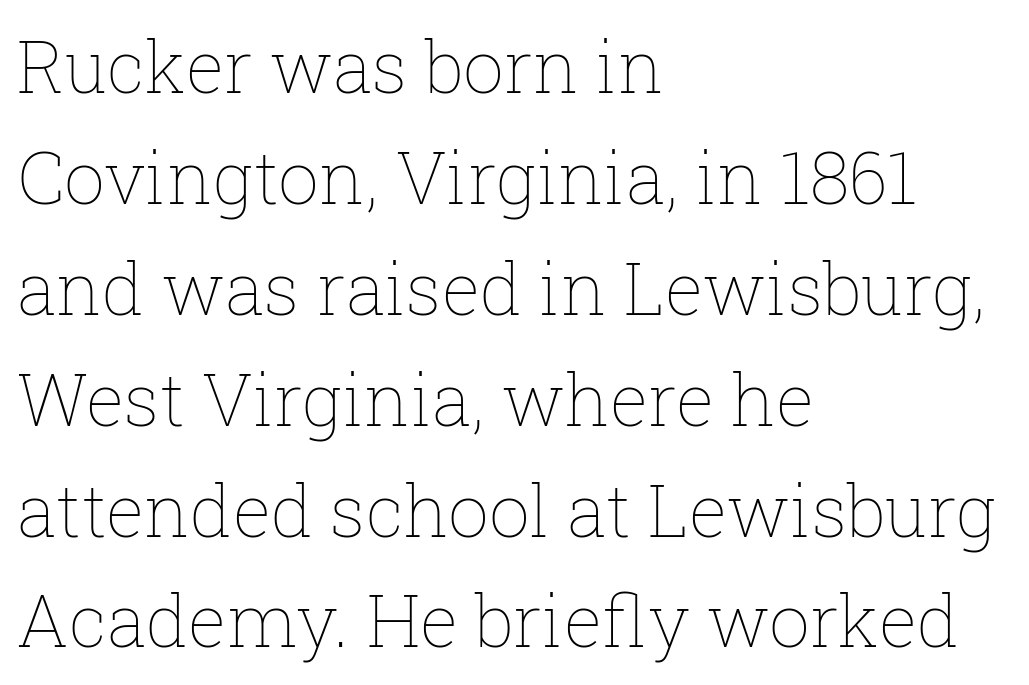
{"italic": "no", "bold": "no", "weight": "thin", "width": "normal", "stroke_contrast": "low", "x_height": "medium", "monospaced": "no", "underline": "no", "align": "left", "line_spacing": "normal", "line_spacing_ratio": 1.54, "letter_spacing": "normal", "letter_spacing_em": 0.0, "glyph_px": 72}
